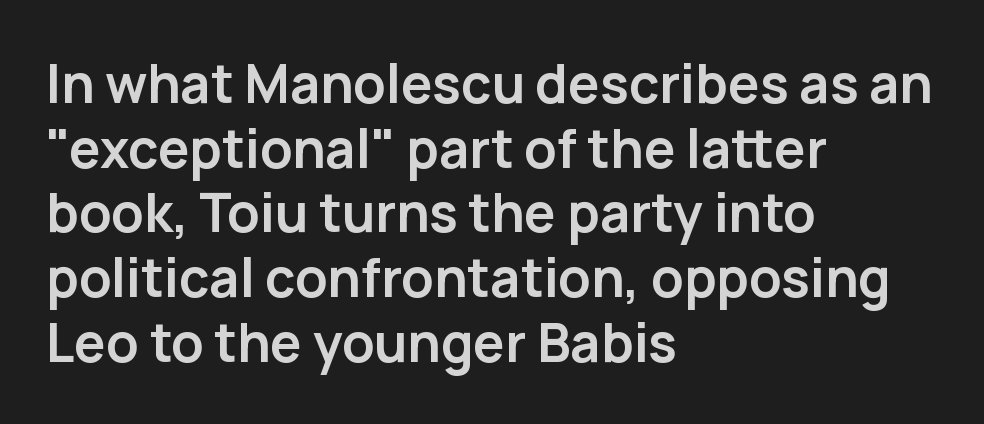
The image shows 53 px semibold sans-serif type, upright; set left-aligned, line spacing 1.22x, normal letter spacing, not underlined; low stroke contrast and a medium x-height.
